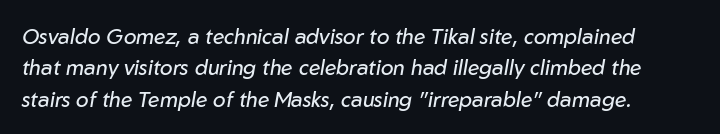
The vertical gap from one line to the next is medium. This rendering features lettering with no underline. The lettering tilts uniformly, giving the passage an italic look. The letters sit at their default tracking, neither squeezed nor spread.
